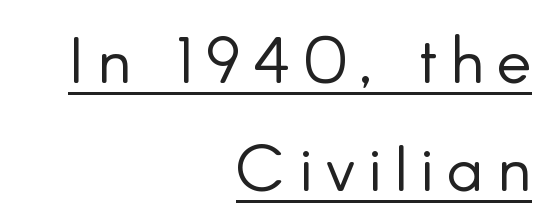
{"serif": "no", "italic": "no", "bold": "no", "weight": "light", "width": "normal", "stroke_contrast": "low", "x_height": "small", "monospaced": "no", "underline": "yes", "align": "right", "line_spacing": "normal", "line_spacing_ratio": 1.66, "letter_spacing": "wide", "letter_spacing_em": 0.2, "glyph_px": 65}
